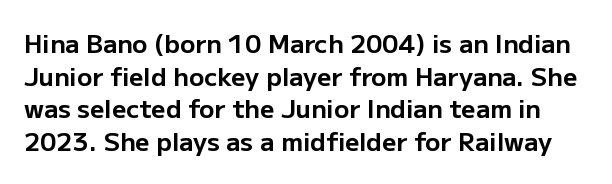
The image shows 25 px bold type, upright; set normal line spacing (1.31x), normal letter spacing, not underlined.
